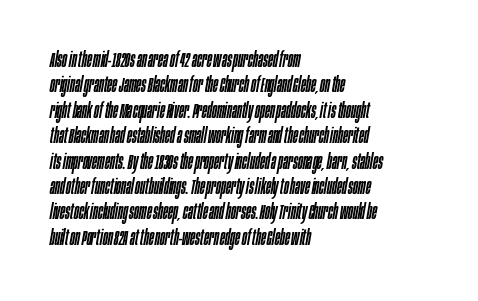
The image shows 21 px text type, italic (leaning right); set left-aligned, line spacing 1.21x, normal letter spacing, not underlined.
